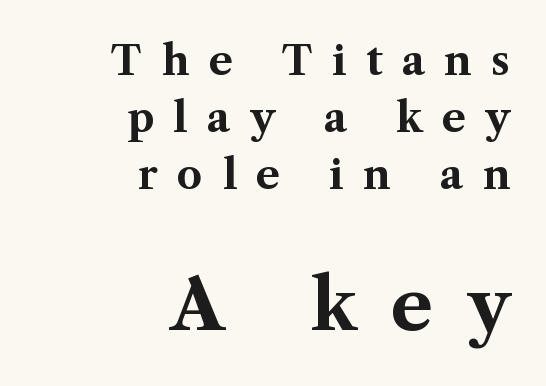
{"serif": "yes", "italic": "no", "bold": "yes", "weight": "bold", "width": "normal", "stroke_contrast": "medium", "x_height": "medium", "monospaced": "no", "underline": "no", "align": "right", "line_spacing": "normal", "line_spacing_ratio": 1.42, "letter_spacing": "wide", "letter_spacing_em": 0.49, "larger_block": "second", "size_ratio": 1.75, "glyph_px": 70}
